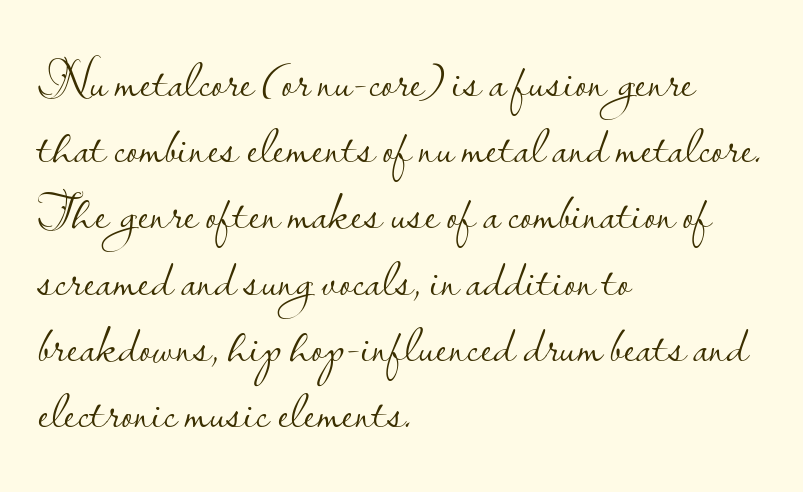
{"serif": "no", "bold": "no", "weight": "light", "width": "normal", "stroke_contrast": "low", "x_height": "small", "monospaced": "no", "underline": "no", "align": "left", "line_spacing": "normal", "line_spacing_ratio": 1.25, "letter_spacing": "normal", "letter_spacing_em": 0.0, "glyph_px": 53}
